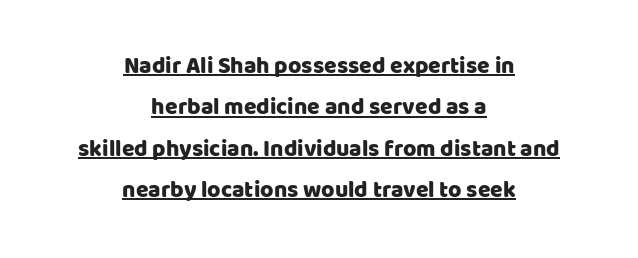
Rendered with straight, roman letterforms. Notice how the passage keeps no hard edge, just a central spine. Students, note that the glyphs here touch the page at normal intervals. The rendered words wear a rule along their underside.
